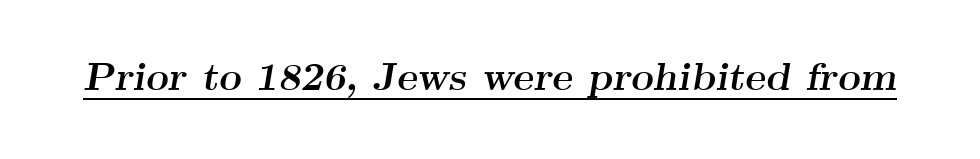
The image shows 39 px semibold, wide serif type, italic (leaning right); set normal letter spacing, underlined; medium stroke contrast and a small x-height.
